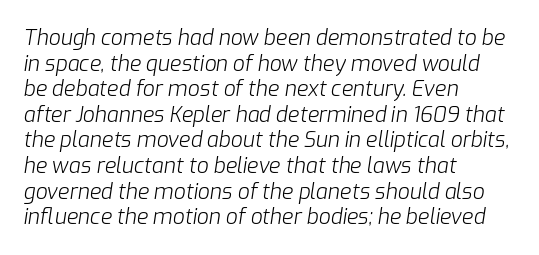
The image shows 21 px text type, italic (leaning right); set left-aligned, line spacing 1.22x, normal letter spacing, not underlined.
